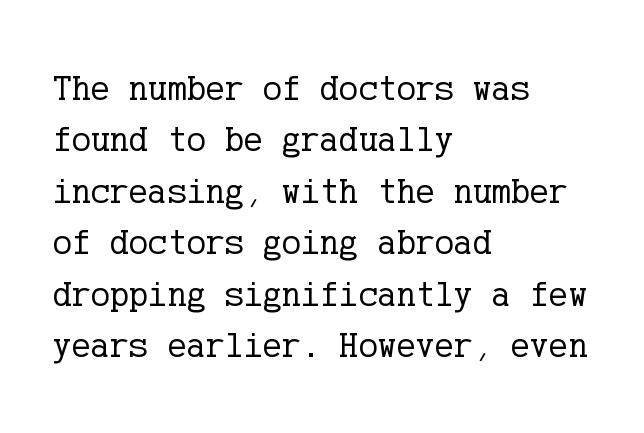
The image shows 36 px regular-weight serif type, upright; set left-aligned, normal line spacing (1.43x), normal letter spacing, not underlined; low stroke contrast and a medium x-height.
